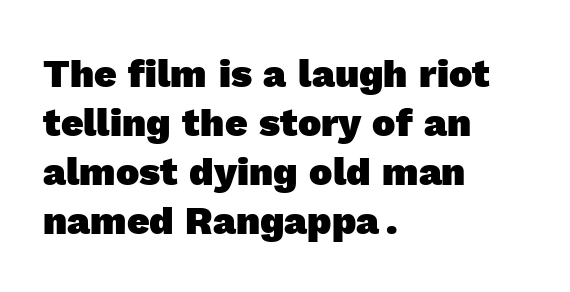
The image shows 39 px heavy sans-serif type; set left-aligned, normal line spacing (1.26x), normal letter spacing, not underlined; a medium x-height.
